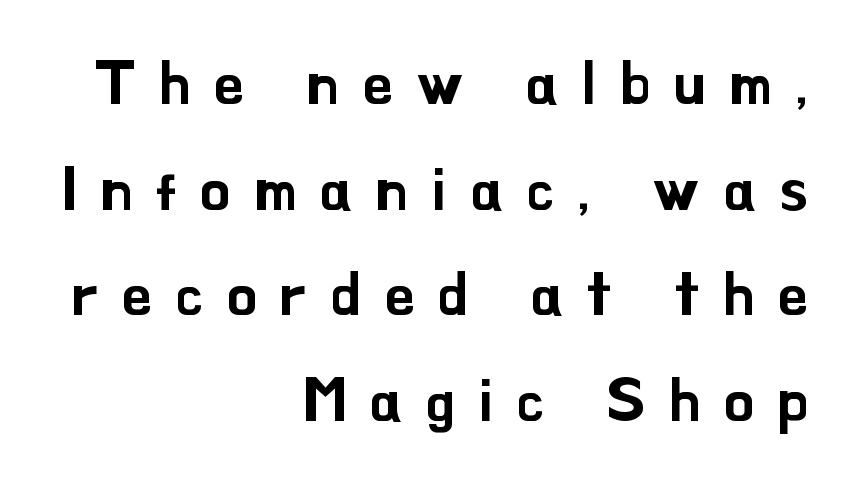
{"serif": "no", "italic": "no", "width": "normal", "stroke_contrast": "low", "x_height": "small", "monospaced": "no", "underline": "no", "align": "right", "line_spacing_ratio": 1.76, "letter_spacing": "wide", "letter_spacing_em": 0.4, "glyph_px": 60}
